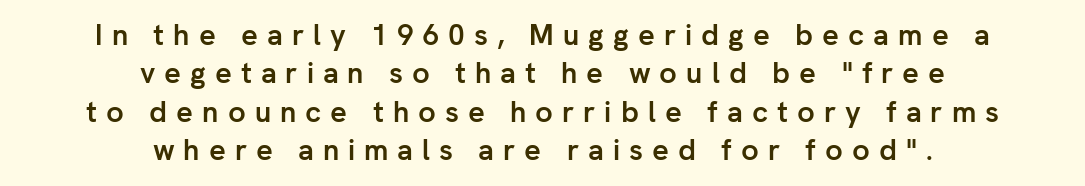
{"serif": "no", "italic": "no", "bold": "yes", "weight": "semibold", "width": "normal", "stroke_contrast": "low", "x_height": "medium", "monospaced": "no", "underline": "no", "align": "center", "line_spacing": "normal", "line_spacing_ratio": 1.32, "letter_spacing": "wide", "letter_spacing_em": 0.31, "glyph_px": 29}
